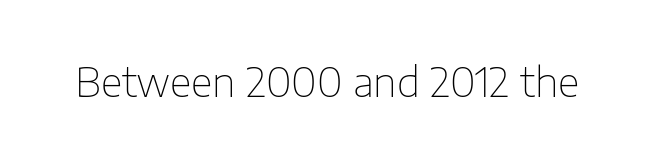
Q: Is the text bold? A: No.
Q: Is the text italic (slanted)? A: No, it is upright.
Q: Is the typeface a serif or a sans-serif typeface? A: Sans-serif.
Q: Is the text underlined? A: No.
Q: Is the spacing between letters normal or unusually wide? A: Normal.
Q: Width (condensed, normal, or wide)? A: Normal.
Q: Stroke contrast? A: Low.
Q: x-height? A: Medium.
Q: Monospaced? A: No.
